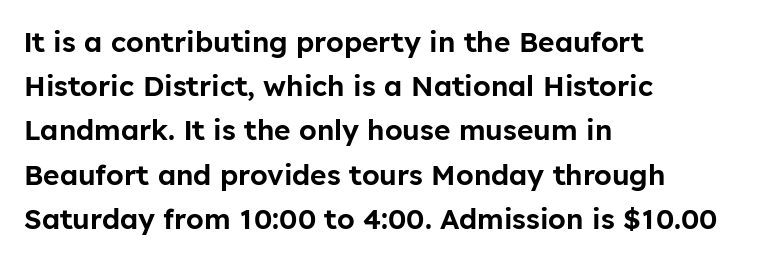
{"serif": "no", "italic": "no", "width": "normal", "stroke_contrast": "low", "x_height": "medium", "monospaced": "no", "underline": "no", "align": "left", "line_spacing": "normal", "line_spacing_ratio": 1.58, "letter_spacing": "normal", "letter_spacing_em": 0.0, "glyph_px": 28}
